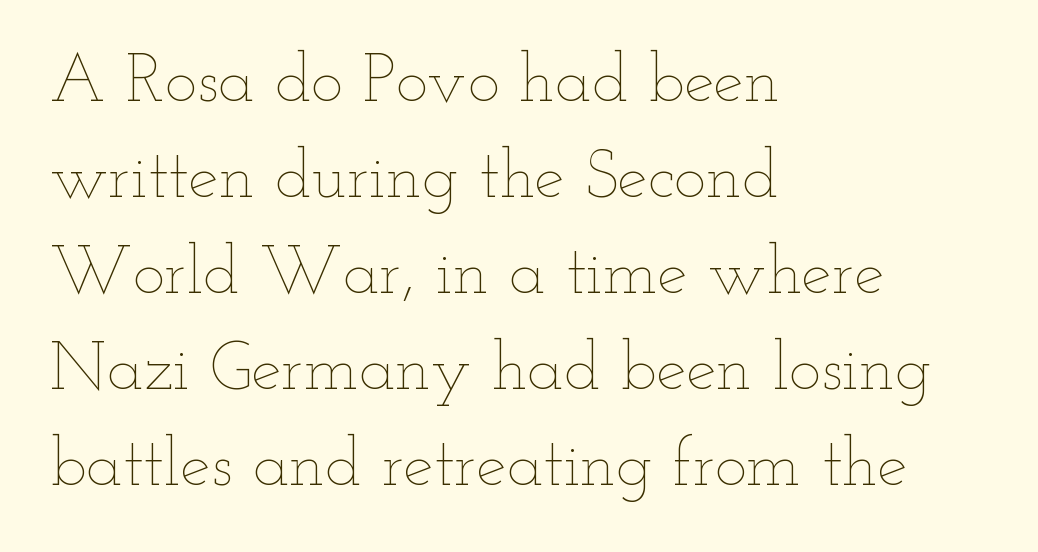
Q: Is the text bold? A: No.
Q: Is the text italic (slanted)? A: No, it is upright.
Q: Is the text underlined? A: No.
Q: How is the paragraph aligned? A: Left-aligned.
Q: Is the spacing between letters normal or unusually wide? A: Normal.
Q: Is the spacing between lines tight, normal or loose? A: Normal.
Q: Width (condensed, normal, or wide)? A: Wide.
Q: Stroke contrast? A: Low.
Q: x-height? A: Small.
Q: Monospaced? A: No.
